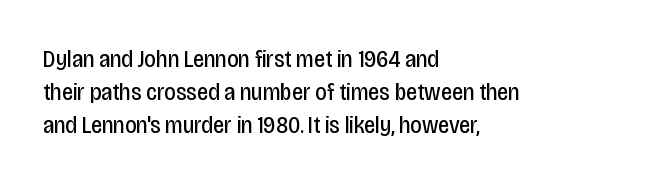
The setting favours the left margin, as ordinary paragraphs usually do. The letters stand upright; this is a roman face. Does the leading feel generous? No, just average. The passage shown has conventional tracking throughout. Each stroke keeps to a modest, everyday thickness or less.
